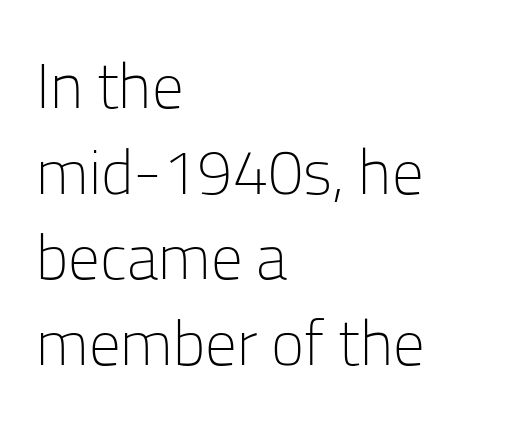
{"serif": "no", "italic": "no", "bold": "no", "weight": "light", "width": "normal", "stroke_contrast": "low", "x_height": "medium", "monospaced": "no", "underline": "no", "align": "left", "line_spacing": "normal", "line_spacing_ratio": 1.36, "letter_spacing": "normal", "letter_spacing_em": 0.0, "glyph_px": 63}
